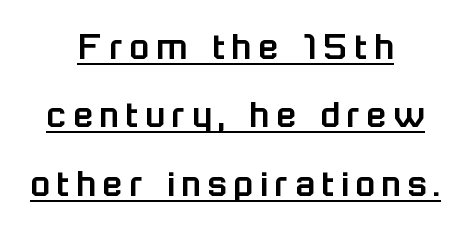
The image shows 41 px sans-serif type, upright; set centered, normal line spacing (1.67x), underlined; low stroke contrast and a medium x-height.
